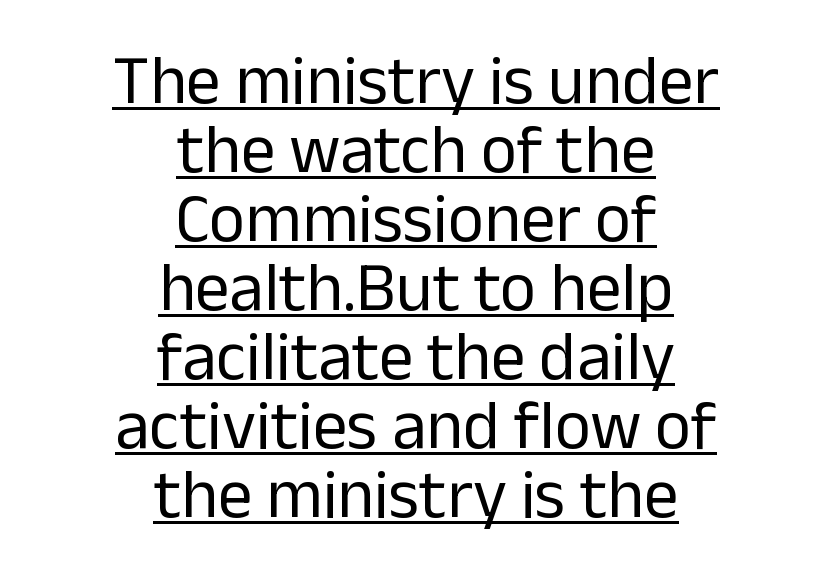
The image shows 69 px regular-weight sans-serif type, upright; set centered, tight line spacing (1.0x), normal letter spacing, underlined; low stroke contrast and a medium x-height.
